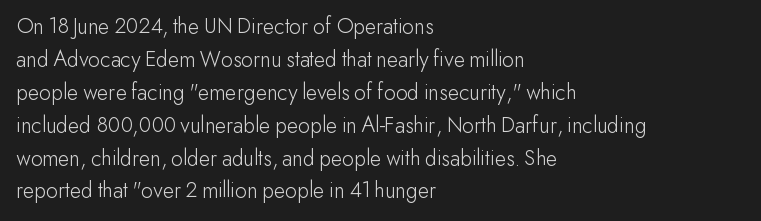
{"italic": "no", "bold": "no", "underline": "no", "align": "left", "line_spacing": "normal", "line_spacing_ratio": 1.43, "letter_spacing": "normal", "letter_spacing_em": 0.0, "glyph_px": 23}
